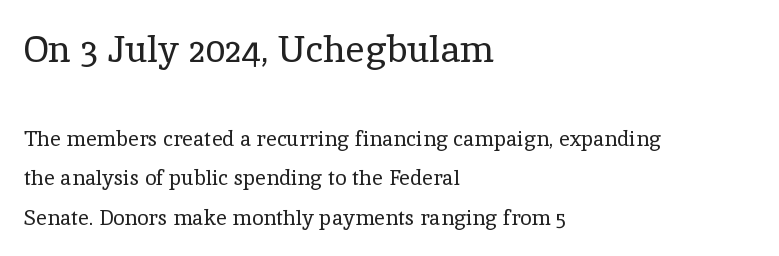
The image shows 37 px regular-weight serif type, upright; set left-aligned, line spacing 1.89x, normal letter spacing, not underlined; the first (top) block is 1.76x larger; a medium x-height.
